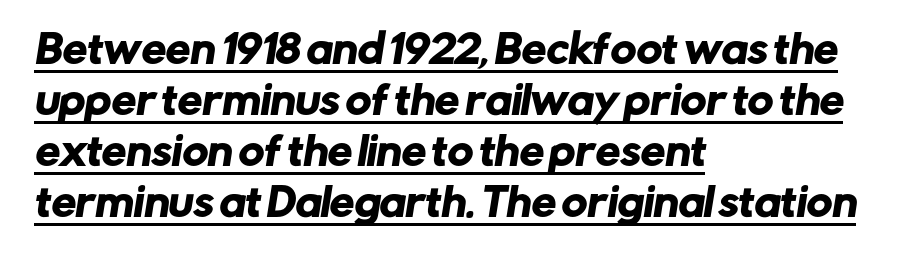
Q: Is the typeface a serif or a sans-serif typeface? A: Sans-serif.
Q: Is the text underlined? A: Yes.
Q: How is the paragraph aligned? A: Left-aligned.
Q: Is the spacing between letters normal or unusually wide? A: Normal.
Q: Is the spacing between lines tight, normal or loose? A: Normal.
Q: Width (condensed, normal, or wide)? A: Normal.
Q: Stroke contrast? A: Low.
Q: x-height? A: Medium.
Q: Monospaced? A: No.
